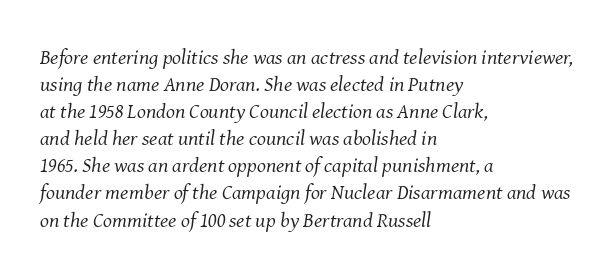
Q: Is the text bold? A: No.
Q: Is the text italic (slanted)? A: Yes, it leans right by about 8 degrees.
Q: Is the text underlined? A: No.
Q: How is the paragraph aligned? A: Left-aligned.
Q: Is the spacing between letters normal or unusually wide? A: Normal.
Q: Is the spacing between lines tight, normal or loose? A: Normal.
